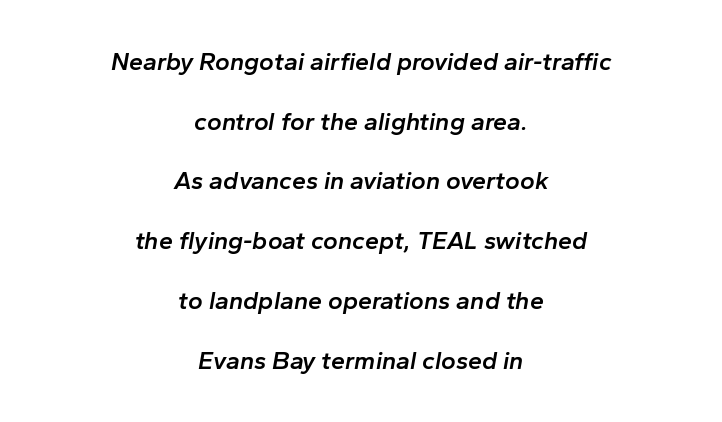
A bit beefed up — I'd call it semibold rather than bold. The block of text is sparse from top to bottom, with ample space between rows. The lettering tilts uniformly, giving the passage an italic look. Any mark beneath the type? The region is blank. Visually the block forms a symmetrical silhouette, jagged on both flanks. Caption: standard tracking, unaltered.
